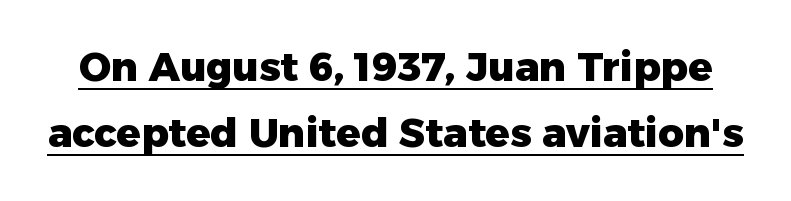
The image shows 40 px heavy sans-serif type, upright; set normal line spacing (1.66x), normal letter spacing, underlined; low stroke contrast and a medium x-height.
